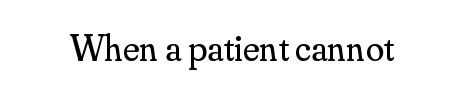
What kind of face is this? One with serifs. Posture: upright roman. Is the stroke heavy? The answer is a plain regular-or-lighter. Tracking here is standard; glyphs follow each other at the usual distance. This sample has the flowing, uneven cadence of proportional lettering. The zone under the glyphs is completely vacant.
